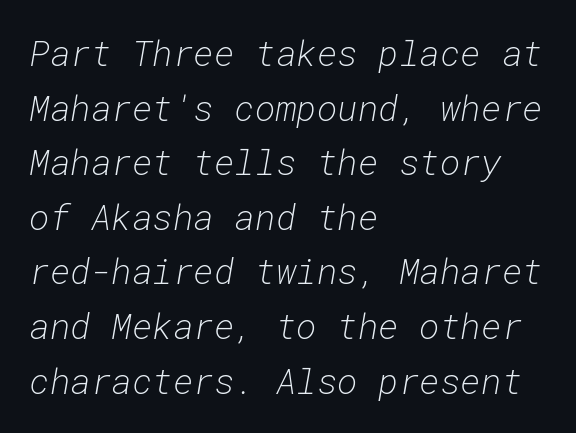
This is not heavy type; no bold has been used. The lines sit at an ordinary, default distance from one another. Typeset ragged right — the left edge is the straight one. The glyphs look as if they've been sheared to an angle. Think of a typewriter: that constant character pitch is what you see here.
